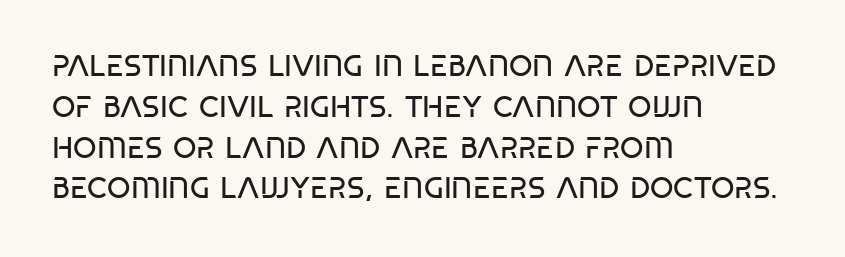
Letters rest on an invisible, unmarked baseline. The typeface has the unassuming heft of standard copy or less. Horizontal bands of white between lines are of average thickness. No extra tracking has been applied to these lines.
